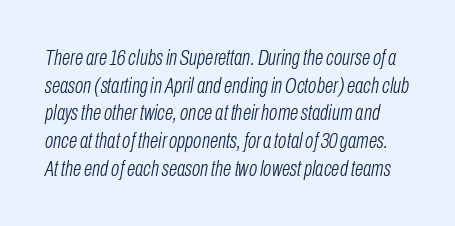
The face used here has a pronounced slope to its letters. The typeface has the unassuming heft of standard copy or less. Short note: letters normally spaced. Lines of text with bare space underneath. In terms of leading, this rendering sits right in the middle.
